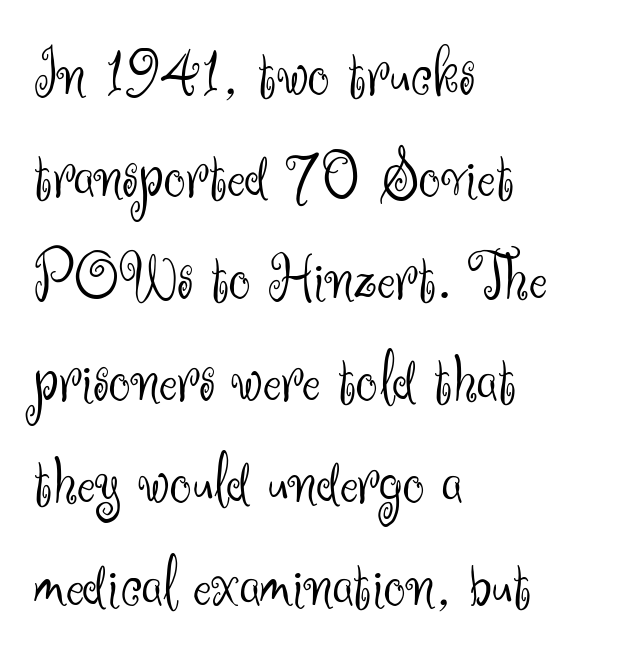
{"serif": "no", "italic": "no", "bold": "no", "weight": "light", "width": "normal", "stroke_contrast": "medium", "x_height": "small", "monospaced": "no", "underline": "no", "align": "left", "line_spacing": "normal", "line_spacing_ratio": 1.48, "letter_spacing": "normal", "letter_spacing_em": 0.0, "glyph_px": 69}
